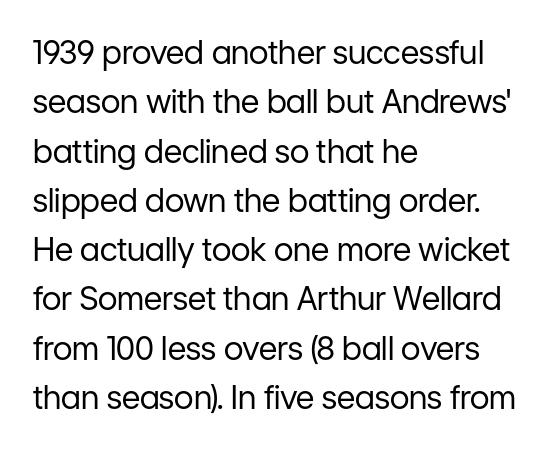
{"serif": "no", "italic": "no", "bold": "no", "weight": "regular", "width": "normal", "stroke_contrast": "low", "x_height": "medium", "monospaced": "no", "underline": "no", "align": "left", "line_spacing": "normal", "line_spacing_ratio": 1.54, "letter_spacing": "normal", "letter_spacing_em": 0.0, "glyph_px": 32}
